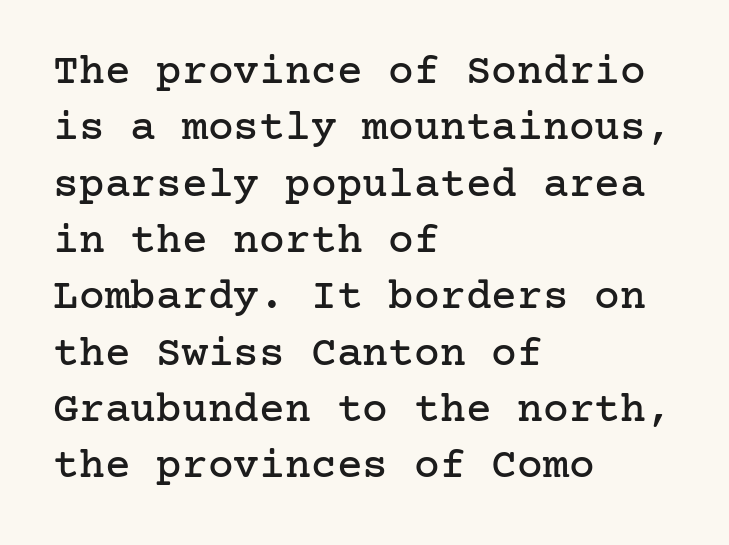
The image shows 43 px serif type, upright; set left-aligned, normal line spacing (1.31x), normal letter spacing, not underlined; low stroke contrast and a medium x-height.
